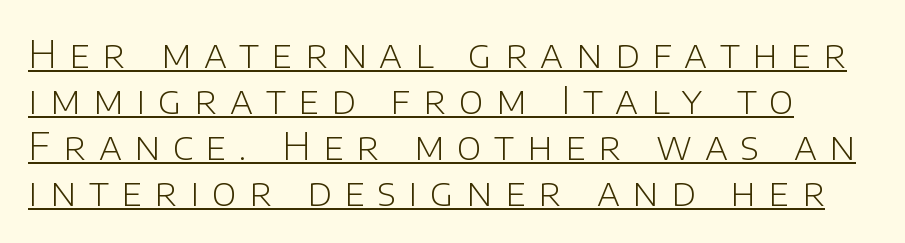
The image shows 38 px light sans-serif type, upright; set line spacing 1.21x, unusually wide letter spacing (+0.33 em), underlined; low stroke contrast and a large x-height.
